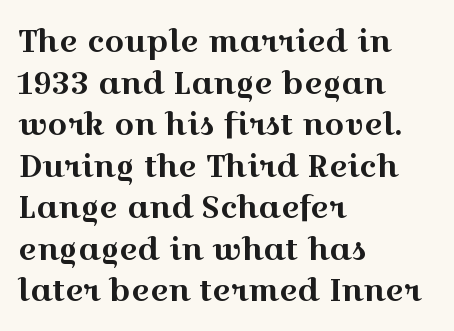
Q: Is the text italic (slanted)? A: No, it is upright.
Q: Is the typeface a serif or a sans-serif typeface? A: Serif.
Q: Is the text underlined? A: No.
Q: How is the paragraph aligned? A: Left-aligned.
Q: Is the spacing between letters normal or unusually wide? A: Normal.
Q: Is the spacing between lines tight, normal or loose? A: Normal.
Q: Width (condensed, normal, or wide)? A: Wide.
Q: x-height? A: Medium.
Q: Monospaced? A: No.
